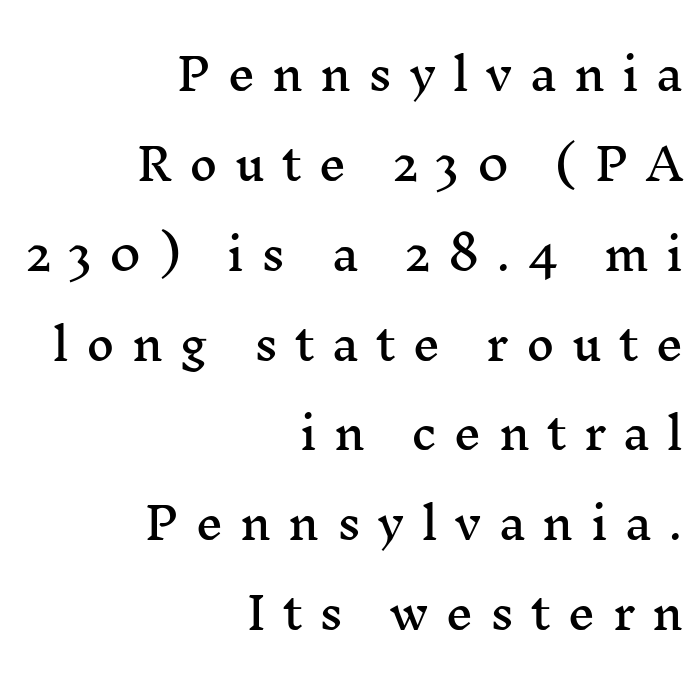
{"serif": "yes", "italic": "no", "width": "wide", "stroke_contrast": "medium", "x_height": "medium", "monospaced": "no", "underline": "no", "align": "right", "line_spacing": "loose", "line_spacing_ratio": 2.09, "letter_spacing": "wide", "letter_spacing_em": 0.4, "glyph_px": 43}
